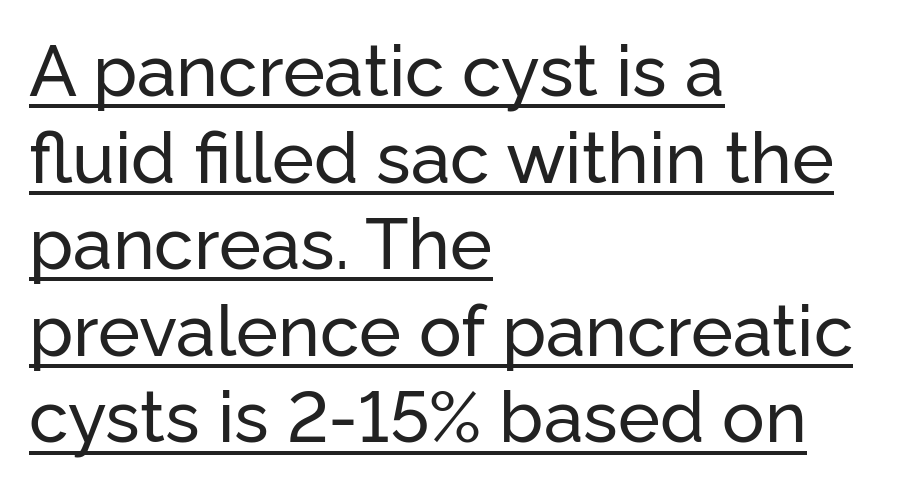
Q: Is the text italic (slanted)? A: No, it is upright.
Q: Is the typeface a serif or a sans-serif typeface? A: Sans-serif.
Q: Is the text underlined? A: Yes.
Q: How is the paragraph aligned? A: Left-aligned.
Q: Is the spacing between letters normal or unusually wide? A: Normal.
Q: Width (condensed, normal, or wide)? A: Normal.
Q: Stroke contrast? A: Low.
Q: x-height? A: Medium.
Q: Monospaced? A: No.
